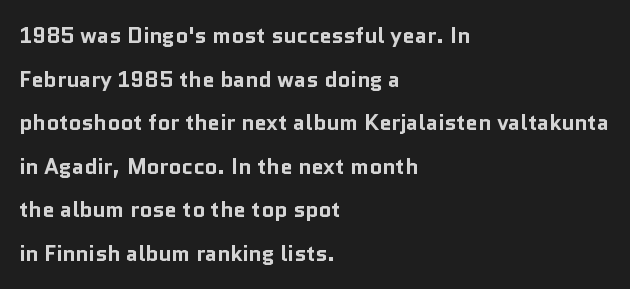
{"italic": "no", "bold": "yes", "underline": "no", "align": "left", "line_spacing": "loose", "line_spacing_ratio": 1.98, "letter_spacing": "normal", "letter_spacing_em": 0.0, "glyph_px": 22}
